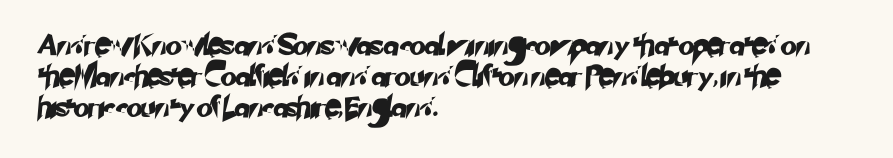
The lines in this sample share a left origin and differ only in where they stop. Underline: absent. If you measured baseline to baseline, you'd find a middling distance. Caption: standard tracking, unaltered.
